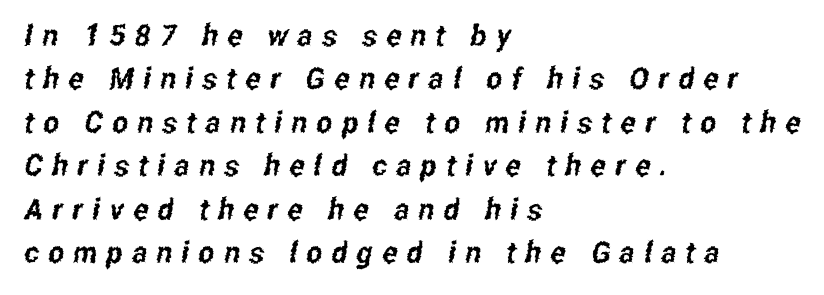
The image shows 30 px condensed sans-serif type; set left-aligned, normal line spacing (1.45x), unusually wide letter spacing (+0.31 em), not underlined; low stroke contrast and a medium x-height.
